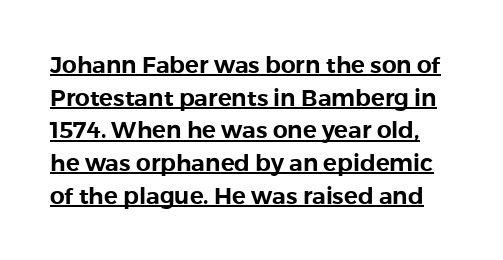
A typesetter would call this leading conventional body-copy spacing. This sample carries an underscore along the baseline area. No italicization has been applied; the sample stays upright. How are the letters spaced? Ordinarily, with no added tracking.
